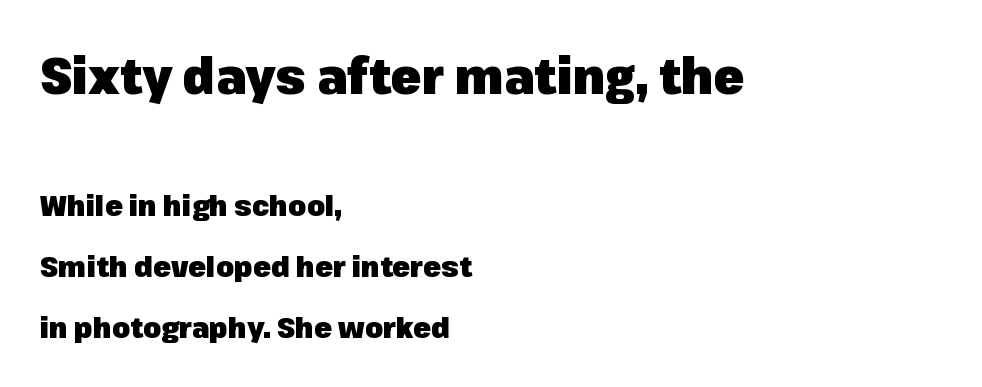
Q: Is the text bold? A: Yes.
Q: Is the text italic (slanted)? A: No, it is upright.
Q: Is the typeface a serif or a sans-serif typeface? A: Sans-serif.
Q: Is the text underlined? A: No.
Q: How is the paragraph aligned? A: Left-aligned.
Q: Is the spacing between letters normal or unusually wide? A: Normal.
Q: Is the spacing between lines tight, normal or loose? A: Loose.
Q: Which block of text is set in a larger size, the first (top) or the second (bottom)? A: The first (top) one.
Q: Width (condensed, normal, or wide)? A: Normal.
Q: Stroke contrast? A: Low.
Q: x-height? A: Medium.
Q: Monospaced? A: No.
